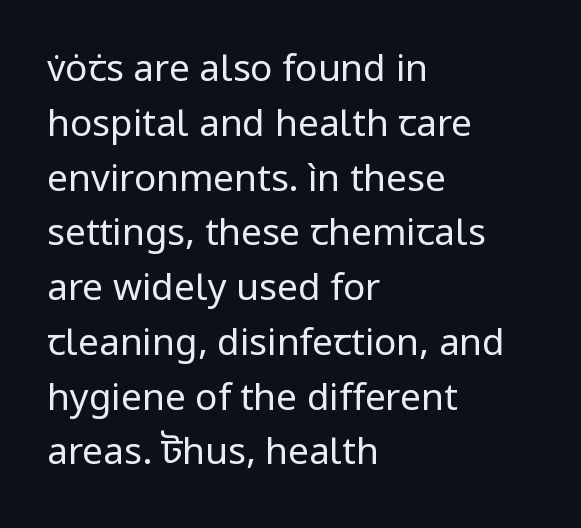
{"serif": "no", "italic": "no", "bold": "no", "weight": "regular", "width": "normal", "stroke_contrast": "low", "x_height": "medium", "monospaced": "no", "underline": "no", "align": "left", "line_spacing": "normal", "line_spacing_ratio": 1.48, "letter_spacing": "normal", "letter_spacing_em": 0.0, "glyph_px": 37}
